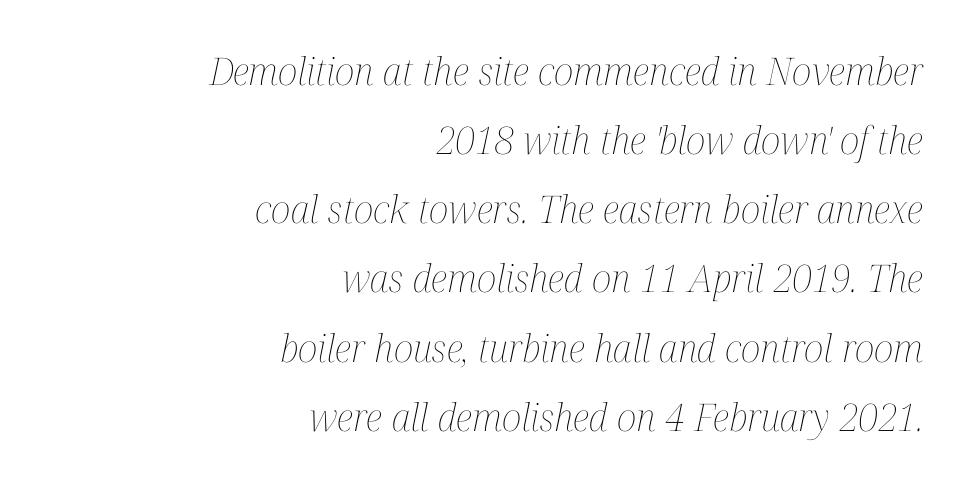
Q: Is the text bold? A: No.
Q: Is the text italic (slanted)? A: Yes, it leans right by about 12 degrees.
Q: Is the text underlined? A: No.
Q: How is the paragraph aligned? A: Right-aligned.
Q: Is the spacing between letters normal or unusually wide? A: Normal.
Q: Width (condensed, normal, or wide)? A: Condensed.
Q: Stroke contrast? A: Medium.
Q: x-height? A: Medium.
Q: Monospaced? A: No.
